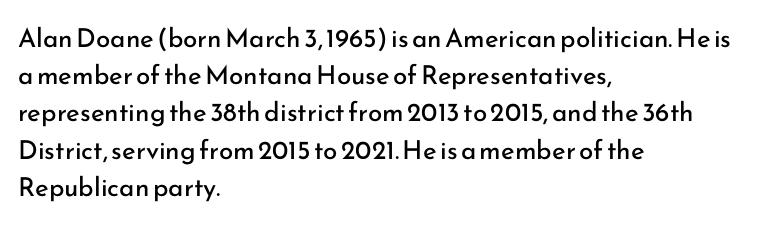
The rendering anchors every line to the left-hand side. A clean baseline with only descenders dipping below it. No chunkiness to these letters — they're not bold. Leading matches the norm, producing a regular column. Ascenders rise straight up at ninety degrees. Nobody touched the tracking dial on this one.
